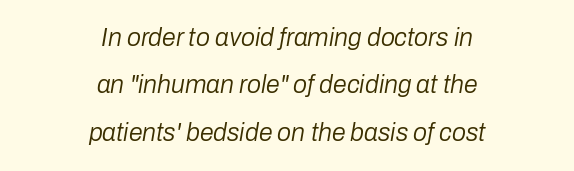
{"italic": "yes", "lean": "right", "slant_degrees": 10, "bold": "no", "underline": "no", "align": "center", "line_spacing": "loose", "line_spacing_ratio": 1.9, "letter_spacing": "normal", "letter_spacing_em": 0.0, "glyph_px": 25}
